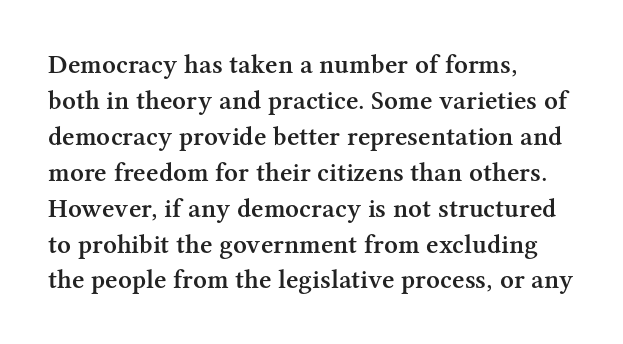
Q: Is the text bold? A: Semi-bold.
Q: Is the text italic (slanted)? A: No, it is upright.
Q: Is the text underlined? A: No.
Q: How is the paragraph aligned? A: Left-aligned.
Q: Is the spacing between letters normal or unusually wide? A: Normal.
Q: Is the spacing between lines tight, normal or loose? A: Normal.
